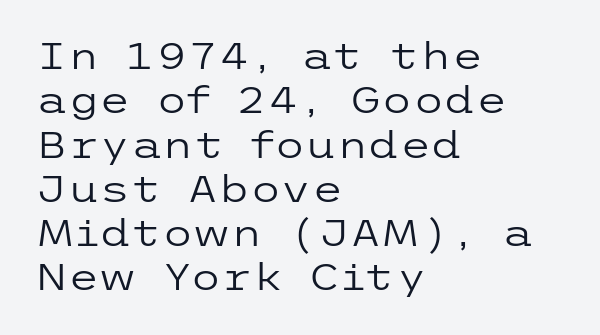
{"serif": "no", "italic": "no", "bold": "no", "weight": "regular", "width": "wide", "stroke_contrast": "low", "x_height": "medium", "underline": "no", "align": "left", "line_spacing_ratio": 1.23, "letter_spacing": "normal", "letter_spacing_em": 0.0, "glyph_px": 36}
